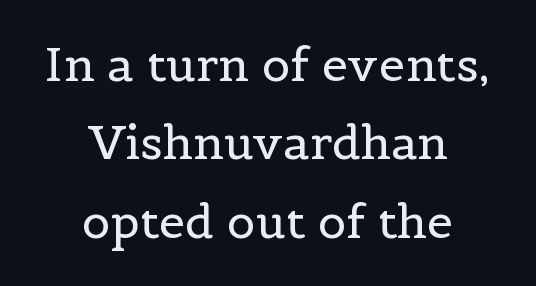
Q: Is the text bold? A: No.
Q: Is the text italic (slanted)? A: No, it is upright.
Q: Is the typeface a serif or a sans-serif typeface? A: Serif.
Q: Is the text underlined? A: No.
Q: How is the paragraph aligned? A: Centered.
Q: Is the spacing between letters normal or unusually wide? A: Normal.
Q: Is the spacing between lines tight, normal or loose? A: Normal.
Q: Width (condensed, normal, or wide)? A: Normal.
Q: x-height? A: Medium.
Q: Monospaced? A: No.
